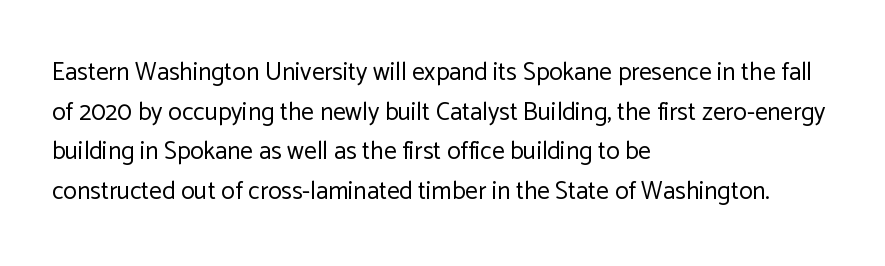
No italicization has been applied; the sample stays upright. Which margin do the lines hug? The left one — the right edge is uneven. Interline gaps are of average width in this sample. Descender tails drop into unmarked territory.
